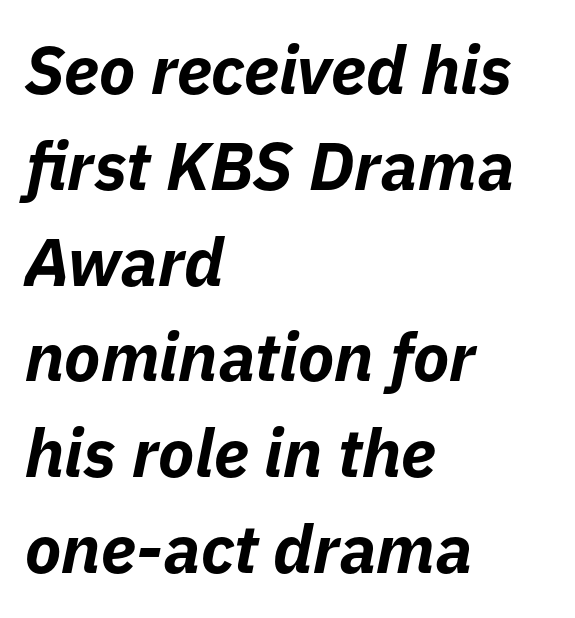
{"italic": "yes", "lean": "right", "slant_degrees": 11, "bold": "yes", "weight": "bold", "width": "normal", "stroke_contrast": "low", "x_height": "medium", "monospaced": "no", "underline": "no", "align": "left", "line_spacing": "normal", "line_spacing_ratio": 1.43, "letter_spacing": "normal", "letter_spacing_em": 0.0, "glyph_px": 67}
